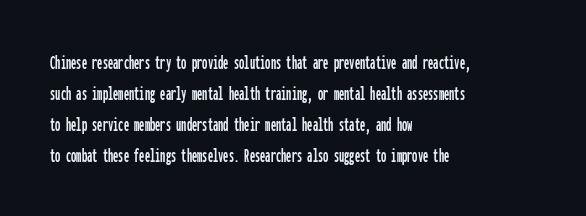
{"italic": "no", "underline": "no", "align": "left", "line_spacing": "normal", "line_spacing_ratio": 1.47, "letter_spacing": "normal", "letter_spacing_em": 0.0, "glyph_px": 21}
